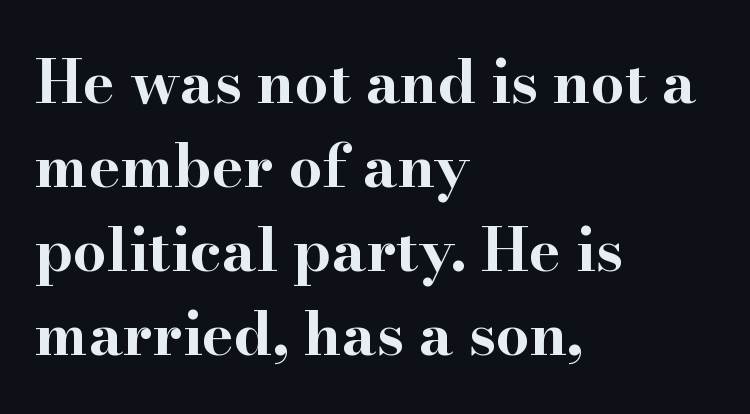
Summary of weight: heavy, a full bold. Vertical spacing — default. The lines in this sample share a left origin and differ only in where they stop. Honestly, the letter spacing is just normal — you wouldn't notice it.
